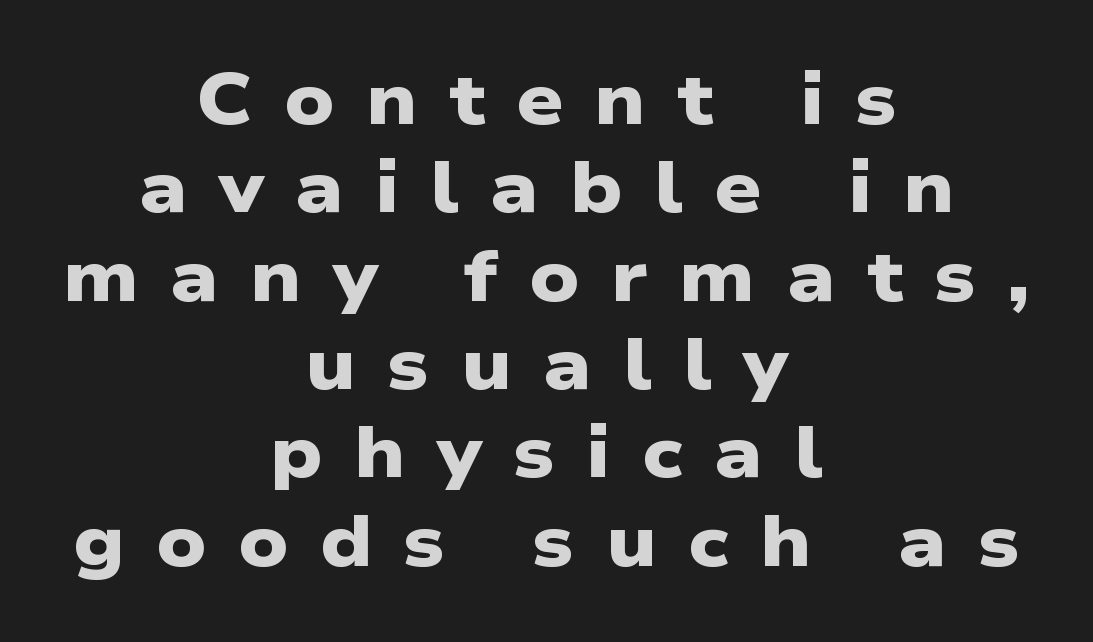
Heft: maximum for text — a bold. Tracking value appears strongly positive — letters spread wide. The area under the type is left untouched. What kind of face is this? One without serifs — a sans. Leftover space on each line is divided equally before and after the words. Is this a fixed-width face? No — the glyphs have proportional, varying widths.
